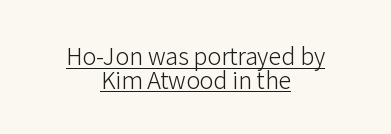
{"italic": "no", "bold": "no", "underline": "yes", "align": "center", "line_spacing": "tight", "line_spacing_ratio": 1.04, "letter_spacing": "normal", "letter_spacing_em": 0.0, "glyph_px": 23}
